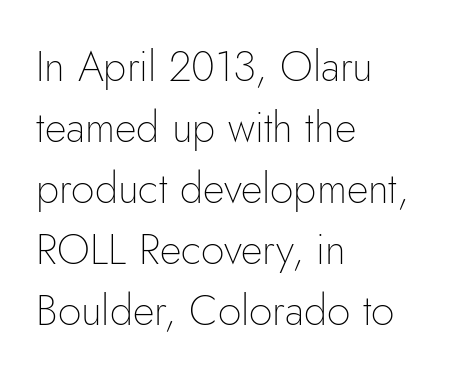
Upright lettering throughout. Students, observe: this is what conventionally led text looks like. The letters advance in unequal steps, a hallmark of proportional type. Each line starts at the same left margin while the right side varies. Each stroke keeps to a modest, everyday thickness or less. I'd call this a sans setting — the letters go barefoot.
